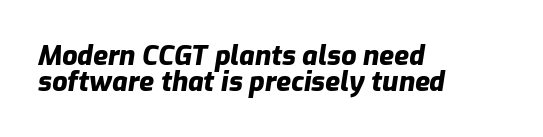
Q: Is the text bold? A: Yes.
Q: Is the text italic (slanted)? A: Yes, it leans right by about 9 degrees.
Q: Is the text underlined? A: No.
Q: How is the paragraph aligned? A: Left-aligned.
Q: Is the spacing between letters normal or unusually wide? A: Normal.
Q: Is the spacing between lines tight, normal or loose? A: Tight.
